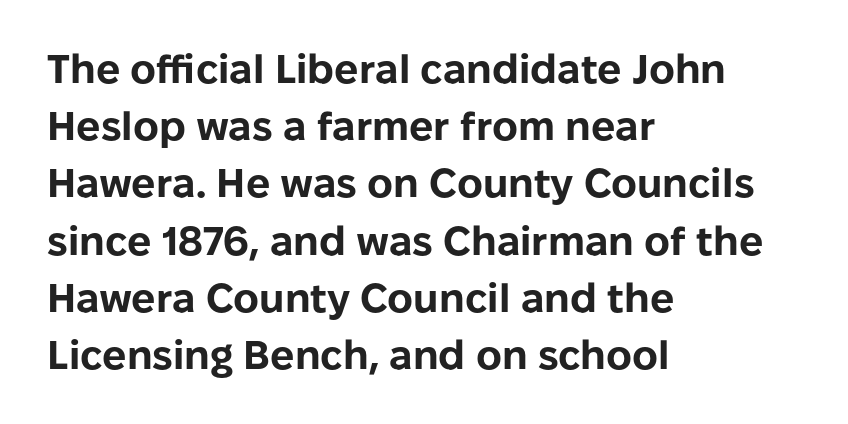
{"serif": "no", "italic": "no", "bold": "yes", "weight": "bold", "width": "normal", "stroke_contrast": "low", "x_height": "medium", "monospaced": "no", "underline": "no", "align": "left", "line_spacing": "normal", "line_spacing_ratio": 1.43, "letter_spacing": "normal", "letter_spacing_em": 0.0, "glyph_px": 40}
